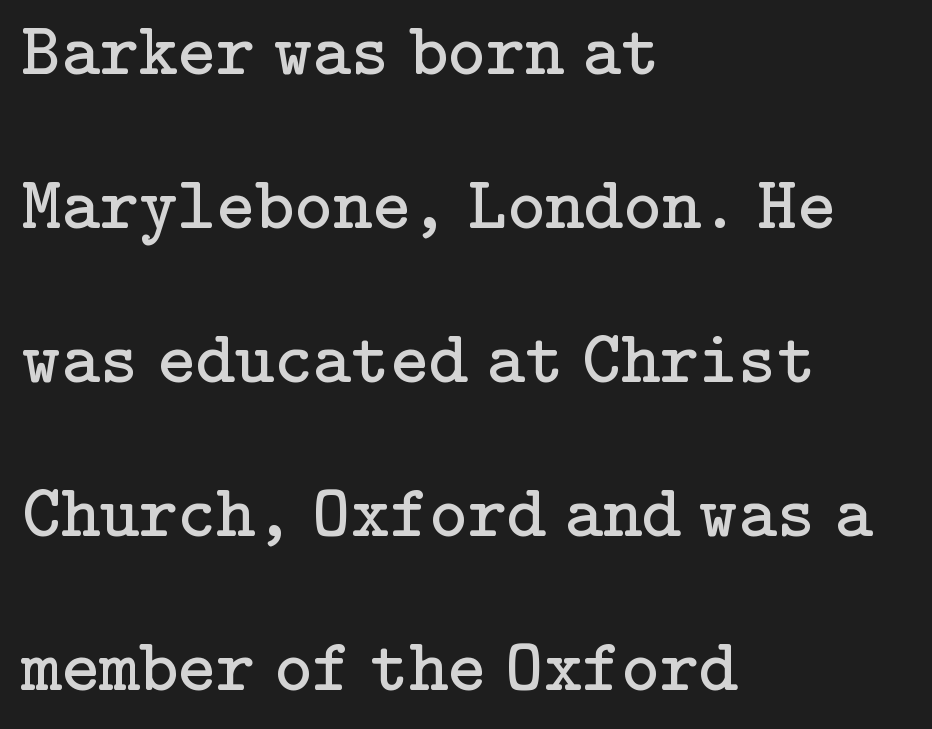
The image shows 74 px regular-weight serif type, upright; set left-aligned, loose line spacing (2.08x), normal letter spacing, not underlined; low stroke contrast and a medium x-height.
